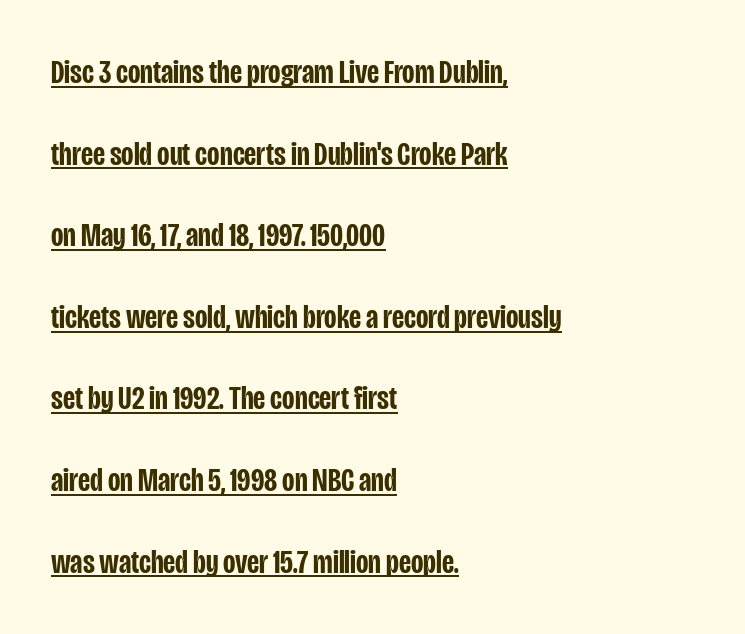
The rendering anchors every line to the left-hand side. Reading down the column, the eye jumps a long way to each next line. Heft: intermediate — a semibold. Do the characters align in a grid? No, the font is proportional. It's the straight-up-and-down kind of type. In designer terms, the underline attribute is active on this setting.
